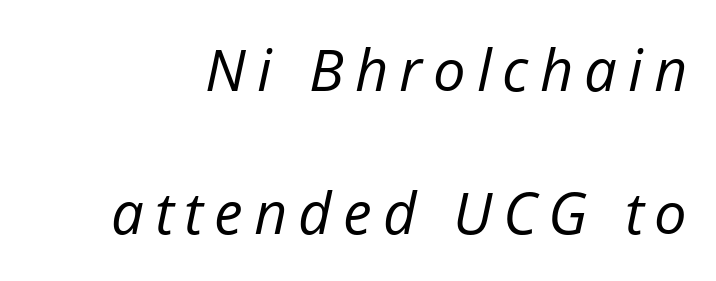
The image shows 58 px regular-weight type, italic (leaning right); set loose line spacing (2.47x), not underlined; low stroke contrast and a medium x-height.
